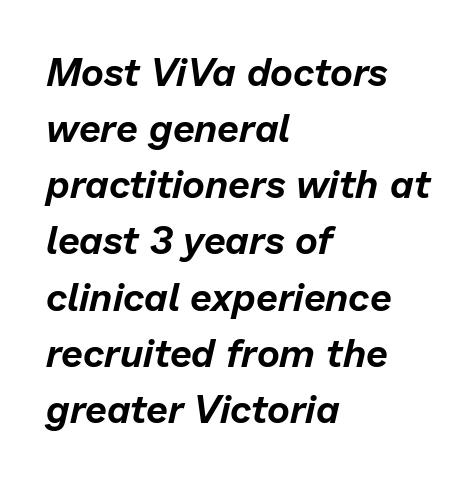
You can tell it's italic because the verticals aren't actually vertical. Left-aligned paragraph, ragged on the right. The line-height multiplier appears to be the usual default. The rendering keeps characters at their native spacing. The zone under the glyphs is completely vacant.
